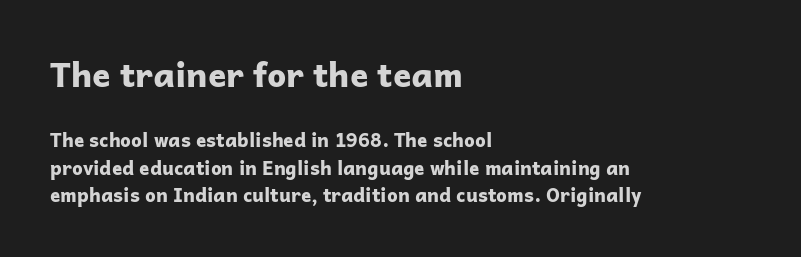
Q: Is the text bold? A: Yes.
Q: Is the text italic (slanted)? A: No, it is upright.
Q: Is the typeface a serif or a sans-serif typeface? A: Sans-serif.
Q: Is the text underlined? A: No.
Q: How is the paragraph aligned? A: Left-aligned.
Q: Is the spacing between letters normal or unusually wide? A: Normal.
Q: Is the spacing between lines tight, normal or loose? A: Normal.
Q: Which block of text is set in a larger size, the first (top) or the second (bottom)? A: The first (top) one.
Q: Width (condensed, normal, or wide)? A: Normal.
Q: Stroke contrast? A: Low.
Q: x-height? A: Medium.
Q: Monospaced? A: No.
